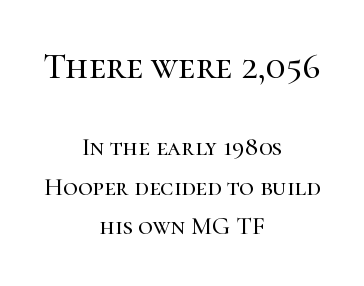
Q: Is the text italic (slanted)? A: No, it is upright.
Q: Is the typeface a serif or a sans-serif typeface? A: Serif.
Q: Is the text underlined? A: No.
Q: How is the paragraph aligned? A: Centered.
Q: Is the spacing between letters normal or unusually wide? A: Normal.
Q: Is the spacing between lines tight, normal or loose? A: Normal.
Q: Which block of text is set in a larger size, the first (top) or the second (bottom)? A: The first (top) one.
Q: Width (condensed, normal, or wide)? A: Normal.
Q: Stroke contrast? A: High.
Q: x-height? A: Medium.
Q: Monospaced? A: No.
